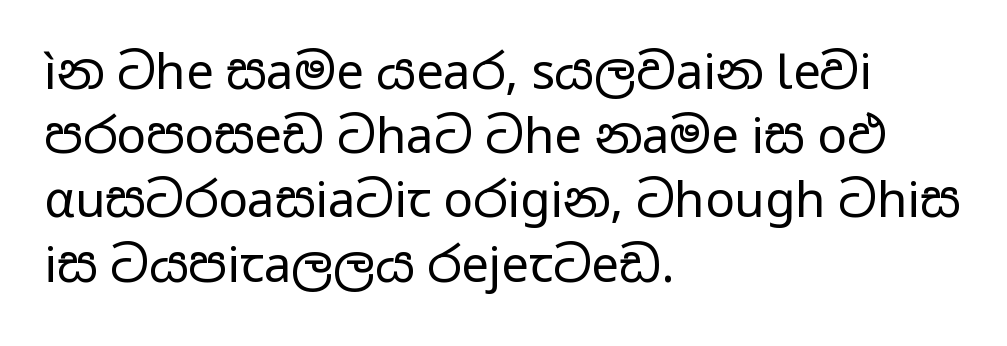
You could not count columns in this text — the font is proportionally spaced. The designer went with a sans here, leaving each stem footless. The block of text has a typical density, with ordinary space between rows. No extra ink here — the face is not bold. Honestly, there is no underline to notice here at all. There is no visible air inserted between adjacent glyphs.
